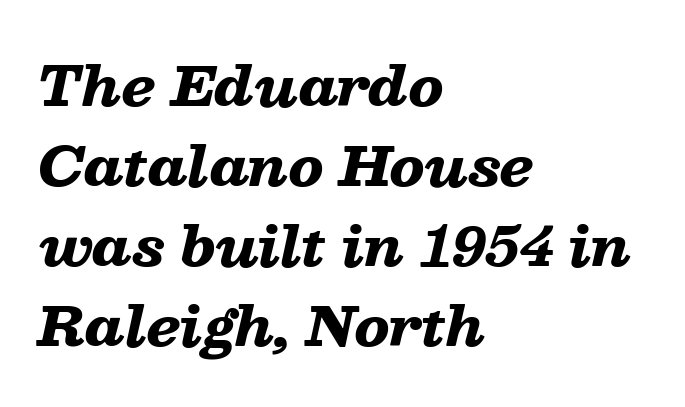
Beneath every word, the page is bare. The rendering uses a moderate line-height, typical for paragraphs. Visually the block forms a straight wall on the left and a jagged coastline on the right. The typesetting leans heavy: a genuine bold.
